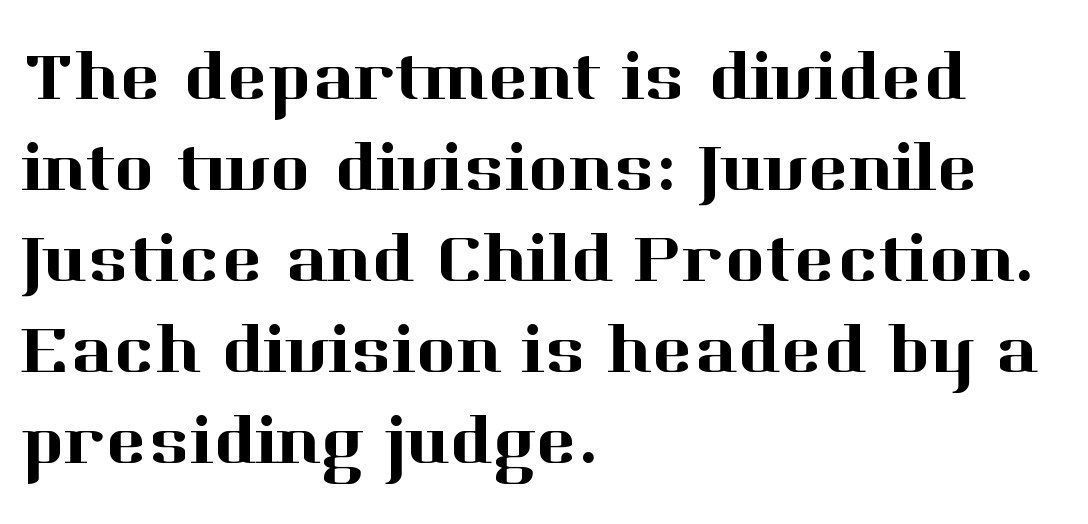
{"serif": "yes", "italic": "no", "width": "normal", "stroke_contrast": "high", "x_height": "medium", "monospaced": "no", "underline": "no", "align": "left", "line_spacing": "normal", "line_spacing_ratio": 1.3, "letter_spacing": "normal", "letter_spacing_em": 0.0, "glyph_px": 70}
